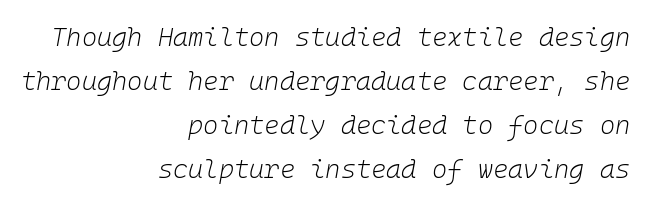
The image shows 26 px text type, italic (leaning right); set right-aligned, normal line spacing (1.69x), normal letter spacing, not underlined.
